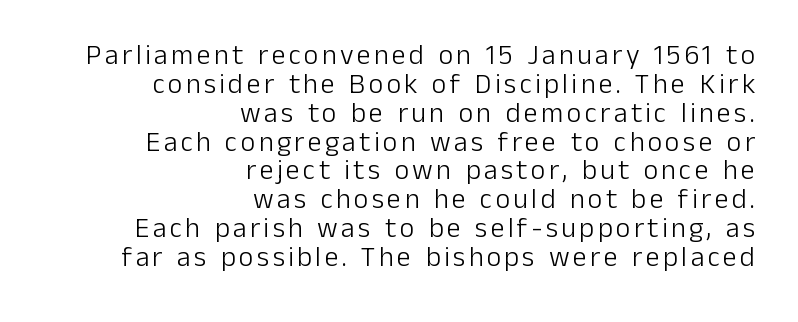
{"serif": "no", "italic": "no", "bold": "no", "weight": "light", "width": "normal", "stroke_contrast": "low", "x_height": "medium", "monospaced": "no", "underline": "no", "align": "right", "line_spacing": "tight", "line_spacing_ratio": 1.03, "glyph_px": 28}
